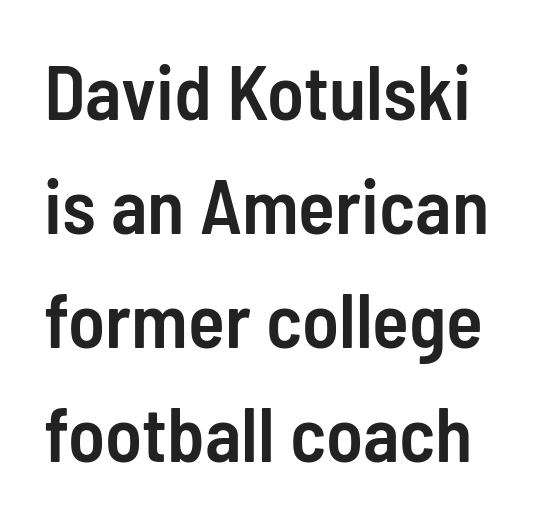
Q: Is the text bold? A: Semi-bold.
Q: Is the text italic (slanted)? A: No, it is upright.
Q: Is the typeface a serif or a sans-serif typeface? A: Sans-serif.
Q: Is the text underlined? A: No.
Q: Is the spacing between letters normal or unusually wide? A: Normal.
Q: Is the spacing between lines tight, normal or loose? A: Normal.
Q: Width (condensed, normal, or wide)? A: Condensed.
Q: Stroke contrast? A: Low.
Q: x-height? A: Medium.
Q: Monospaced? A: No.
